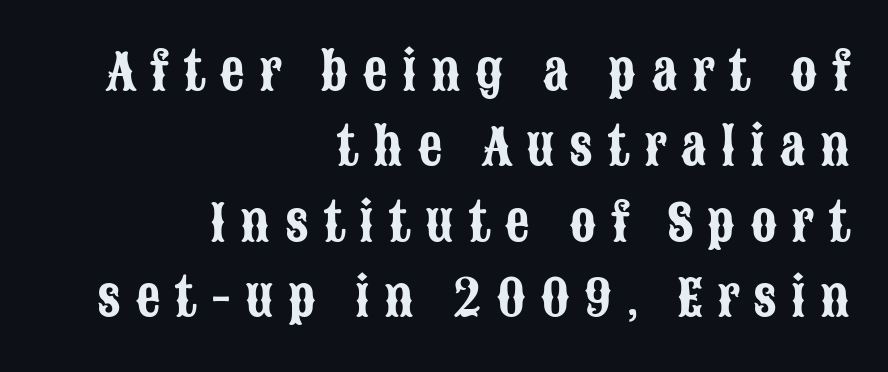
The image shows 49 px condensed sans-serif type, upright; set right-aligned, normal line spacing (1.54x), unusually wide letter spacing (+0.29 em), not underlined; low stroke contrast and a large x-height.
